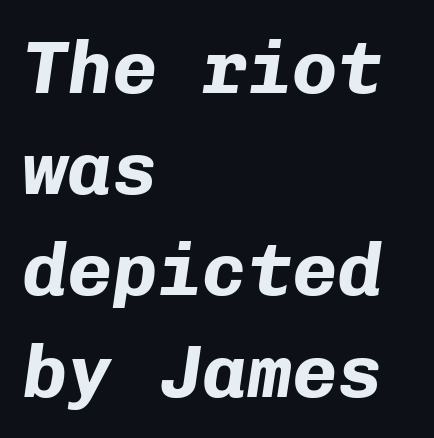
Q: Is the text bold? A: Yes.
Q: Is the text italic (slanted)? A: Yes, it leans right by about 8 degrees.
Q: Is the text underlined? A: No.
Q: How is the paragraph aligned? A: Left-aligned.
Q: Is the spacing between letters normal or unusually wide? A: Normal.
Q: Is the spacing between lines tight, normal or loose? A: Normal.
Q: Width (condensed, normal, or wide)? A: Normal.
Q: Stroke contrast? A: Low.
Q: x-height? A: Medium.
Q: Monospaced? A: Yes.
